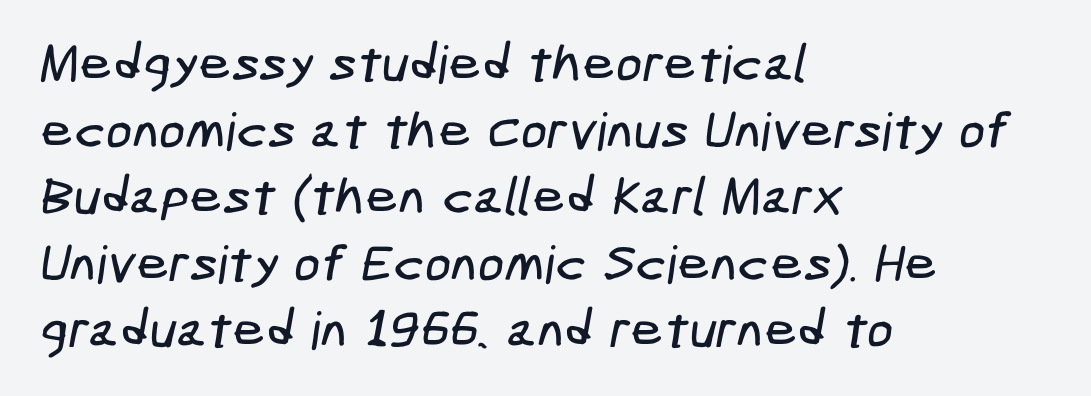
{"serif": "no", "width": "condensed", "stroke_contrast": "low", "x_height": "medium", "underline": "no", "align": "left", "line_spacing": "normal", "line_spacing_ratio": 1.28, "letter_spacing": "normal", "letter_spacing_em": 0.0, "glyph_px": 52}
